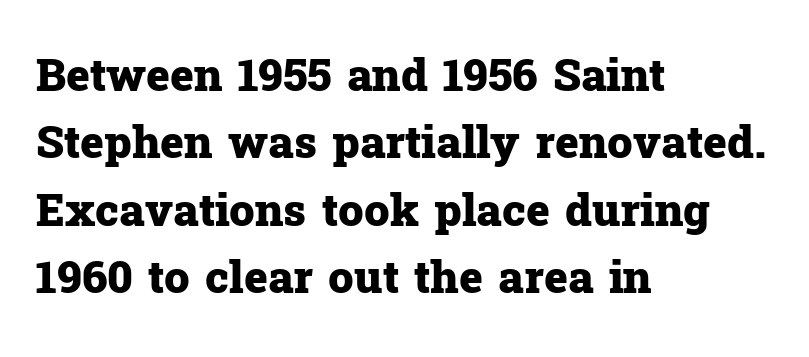
{"serif": "yes", "italic": "no", "bold": "yes", "weight": "heavy", "width": "normal", "stroke_contrast": "low", "x_height": "medium", "monospaced": "no", "underline": "no", "align": "left", "line_spacing": "normal", "line_spacing_ratio": 1.5, "letter_spacing": "normal", "letter_spacing_em": 0.0, "glyph_px": 45}
